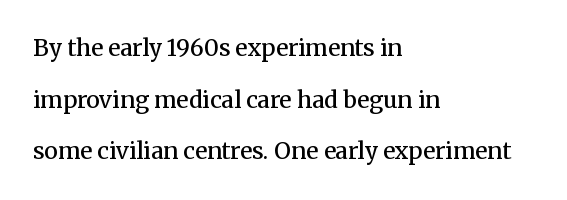
Italic: no, the glyphs are upright roman. Summary of weight: moderately heavy, a semibold. A student would call this left alignment; a typographer would say flush left, rag right. Unmarked baselines from the first word to the last. Honestly, the letter spacing is just normal — you wouldn't notice it. Vertically, the passage feels expansive, rows floating well apart.
